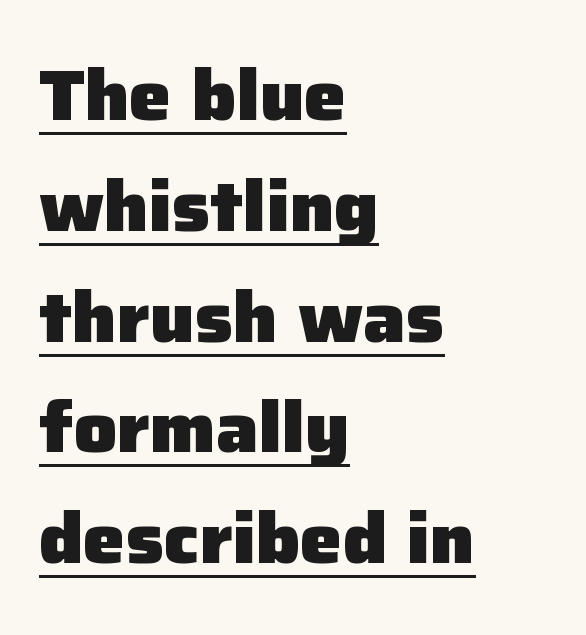
{"serif": "no", "italic": "no", "bold": "yes", "weight": "heavy", "width": "normal", "stroke_contrast": "low", "x_height": "medium", "monospaced": "no", "underline": "yes", "align": "left", "line_spacing": "normal", "line_spacing_ratio": 1.56, "letter_spacing": "normal", "letter_spacing_em": 0.0, "glyph_px": 71}
